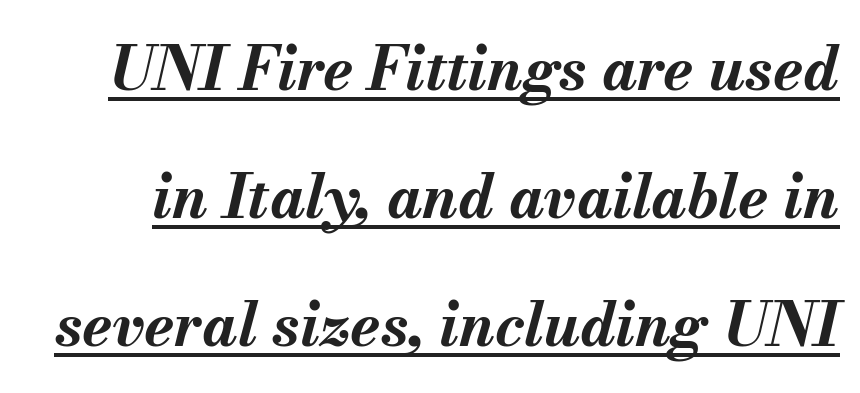
The image shows 61 px bold type, italic (leaning right); set loose line spacing (2.1x), normal letter spacing, underlined; medium stroke contrast and a small x-height.
